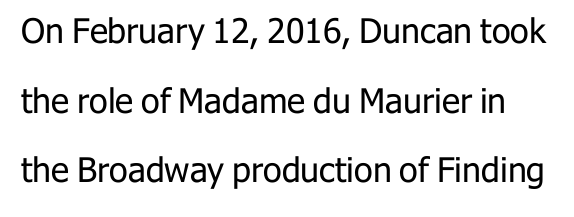
Q: Is the text bold? A: No.
Q: Is the text italic (slanted)? A: No, it is upright.
Q: Is the typeface a serif or a sans-serif typeface? A: Sans-serif.
Q: Is the text underlined? A: No.
Q: Is the spacing between letters normal or unusually wide? A: Normal.
Q: Is the spacing between lines tight, normal or loose? A: Loose.
Q: Width (condensed, normal, or wide)? A: Normal.
Q: Stroke contrast? A: Low.
Q: x-height? A: Medium.
Q: Monospaced? A: No.
